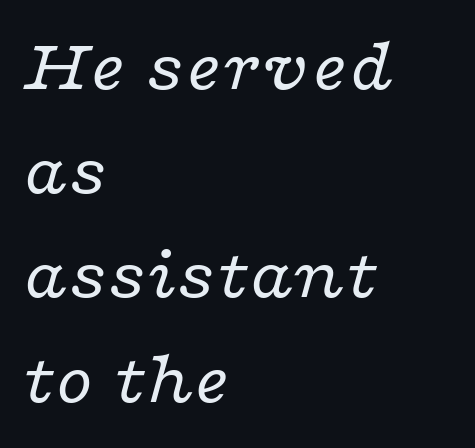
The image shows 75 px regular-weight, wide serif type, italic (leaning right); set left-aligned, normal line spacing (1.39x), normal letter spacing, not underlined; low stroke contrast and a medium x-height.
